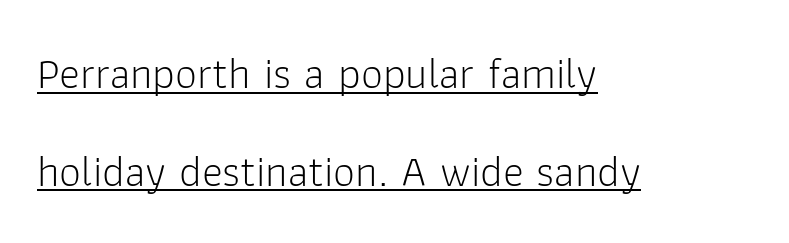
The image shows 44 px light sans-serif type, upright; set left-aligned, loose line spacing (2.22x), normal letter spacing, underlined; low stroke contrast and a medium x-height.
